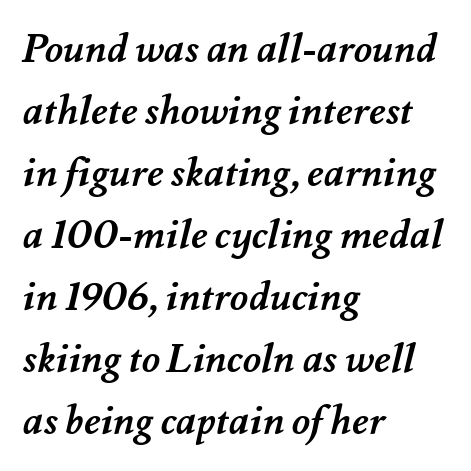
Clear beneath every line of the passage. Character widths vary here, with narrow letters taking less room than wide ones. What's the leading like? Ordinary, nothing unusual. These lines keep a tight, regular rhythm from letter to letter. Chunky letters — that's bold for sure. The paragraph has a hard left edge and a soft right edge.
